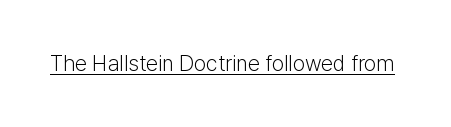
Does a line run under the words? Yes, clearly. Each word holds together tightly as a unit, with standard inter-letter gaps. When letters stand straight like this, we call the style roman or upright. Compared with a typical body face, this is equally light or lighter still.
